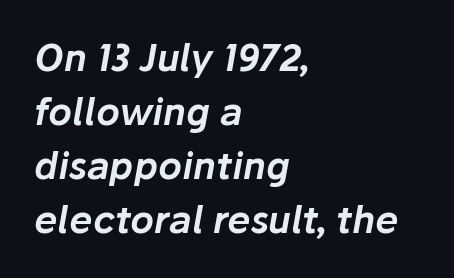
The image shows 37 px text type, italic (leaning right); set left-aligned, normal line spacing (1.46x), normal letter spacing, not underlined; low stroke contrast and a medium x-height.
